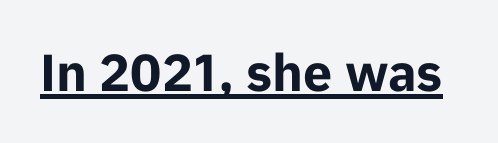
Q: Is the text bold? A: Yes.
Q: Is the text italic (slanted)? A: No, it is upright.
Q: Is the typeface a serif or a sans-serif typeface? A: Sans-serif.
Q: Is the text underlined? A: Yes.
Q: Is the spacing between letters normal or unusually wide? A: Normal.
Q: Width (condensed, normal, or wide)? A: Normal.
Q: Stroke contrast? A: Low.
Q: x-height? A: Medium.
Q: Monospaced? A: No.
